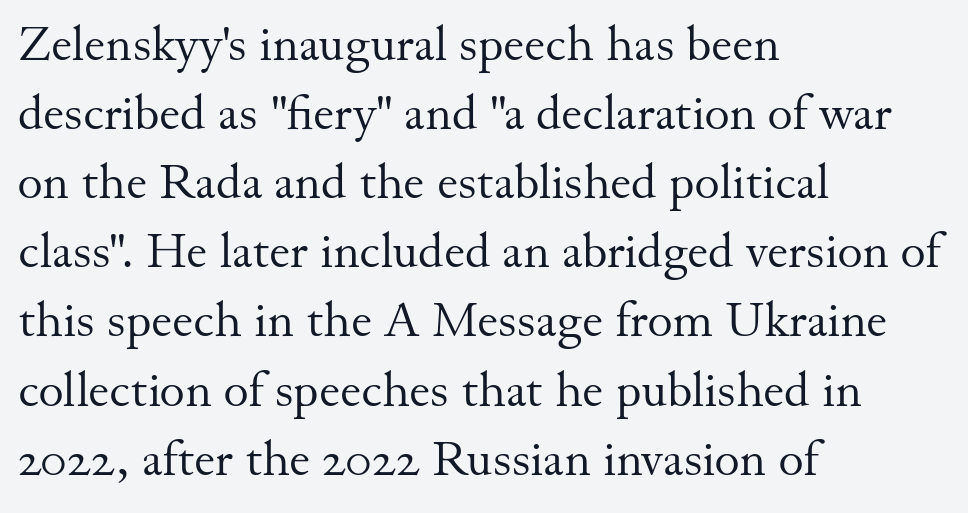
Q: Is the text bold? A: No.
Q: Is the text italic (slanted)? A: No, it is upright.
Q: Is the typeface a serif or a sans-serif typeface? A: Serif.
Q: Is the text underlined? A: No.
Q: How is the paragraph aligned? A: Left-aligned.
Q: Is the spacing between letters normal or unusually wide? A: Normal.
Q: Is the spacing between lines tight, normal or loose? A: Normal.
Q: Width (condensed, normal, or wide)? A: Normal.
Q: Stroke contrast? A: Medium.
Q: x-height? A: Small.
Q: Monospaced? A: No.
